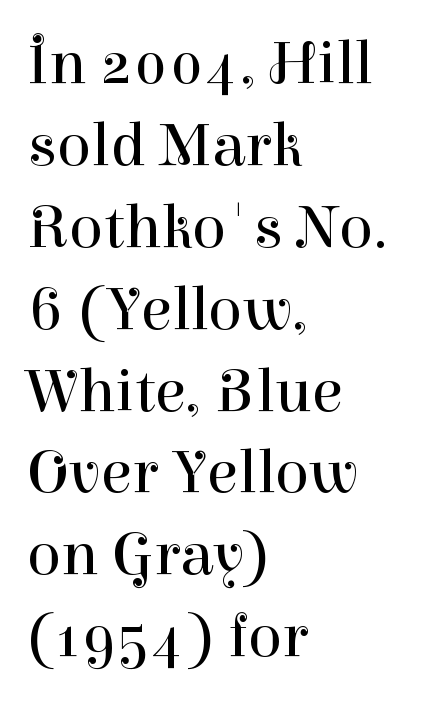
The strip under each line holds only bare page. Observe the ordinary spacing: letters are neighbours, not strangers. A typesetter would label this face a serif. Vertical stems look standard width or narrower in stroke.
